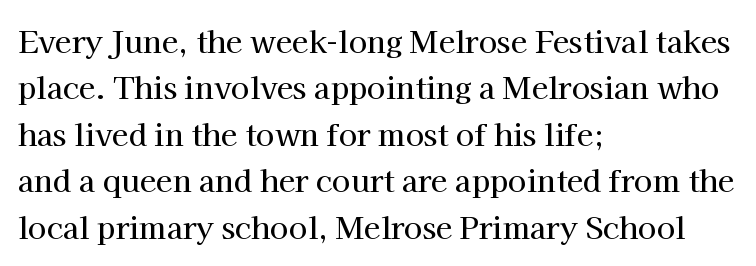
This is the regular roman posture of the typeface. Look at the bottom of the vertical strokes: they flare into serifs here. The letters advance in unequal steps, a hallmark of proportional type. Underlining? Definitely not there. Does the leading feel generous? No, just average. Visually the block forms a straight wall on the left and a jagged coastline on the right.
